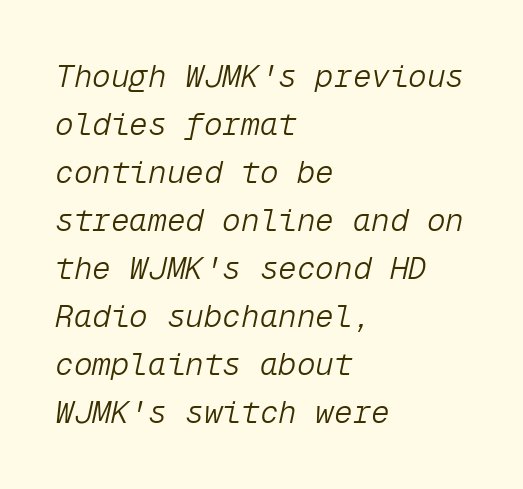
Q: Is the text bold? A: No.
Q: Is the text italic (slanted)? A: Yes, it leans right by about 12 degrees.
Q: Is the text underlined? A: No.
Q: How is the paragraph aligned? A: Left-aligned.
Q: Is the spacing between letters normal or unusually wide? A: Normal.
Q: Is the spacing between lines tight, normal or loose? A: Normal.
Q: Width (condensed, normal, or wide)? A: Normal.
Q: Stroke contrast? A: Low.
Q: x-height? A: Medium.
Q: Monospaced? A: Yes.
